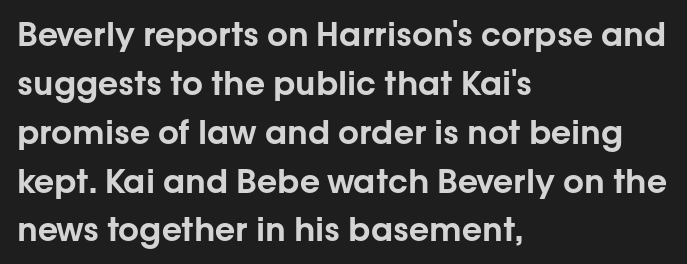
The image shows 33 px sans-serif type, upright; set left-aligned, normal line spacing (1.48x), normal letter spacing, not underlined; low stroke contrast and a medium x-height.
